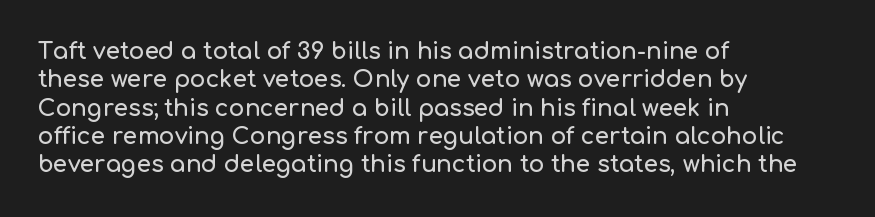
One-word summary of the alignment: left. These lines keep a tight, regular rhythm from letter to letter. Letters rest on an invisible, unmarked baseline. In terms of posture, this sample is upright.
